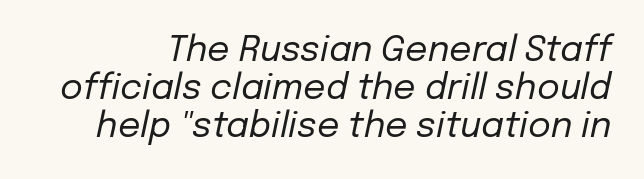
{"italic": "yes", "lean": "right", "slant_degrees": 12, "bold": "no", "weight": "regular", "width": "normal", "stroke_contrast": "low", "x_height": "medium", "monospaced": "no", "underline": "no", "line_spacing": "tight", "line_spacing_ratio": 1.08, "letter_spacing": "normal", "letter_spacing_em": 0.0, "glyph_px": 35}
